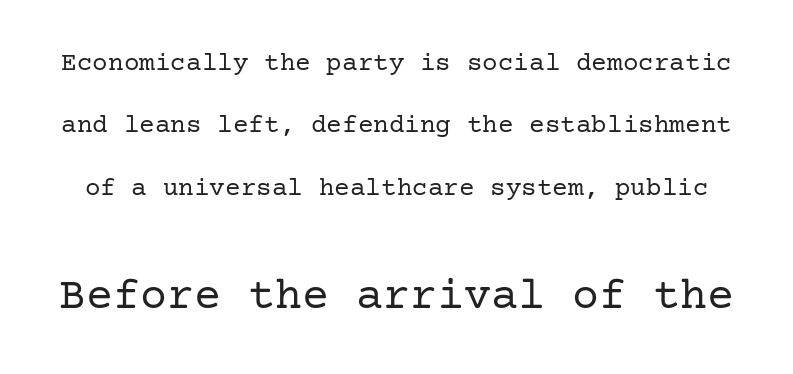
Leading: increased. These lines keep a tight, regular rhythm from letter to letter. The text was rendered using a seriffed face with decorative stroke endings. Any mark beneath the type? The region is blank. Tall strokes in this sample are plumb rather than angled. Stroke thickness stays within the range of a standard reading face or lighter.
